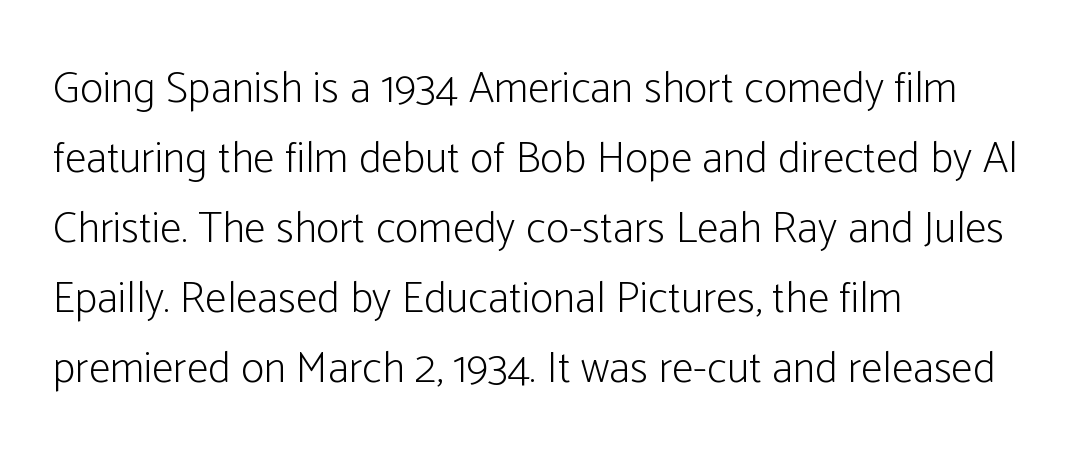
Q: Is the text bold? A: No.
Q: Is the text italic (slanted)? A: No, it is upright.
Q: Is the typeface a serif or a sans-serif typeface? A: Sans-serif.
Q: Is the text underlined? A: No.
Q: How is the paragraph aligned? A: Left-aligned.
Q: Is the spacing between letters normal or unusually wide? A: Normal.
Q: Is the spacing between lines tight, normal or loose? A: Normal.
Q: Width (condensed, normal, or wide)? A: Condensed.
Q: Stroke contrast? A: Low.
Q: x-height? A: Medium.
Q: Monospaced? A: No.
